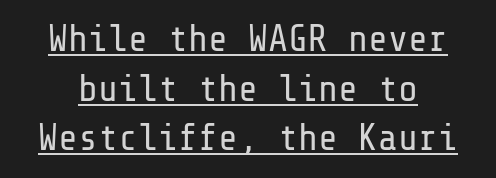
Each letter's strokes conclude bluntly, with no projecting serifs. The line texture is even and compact thanks to regular tracking. If you drew a line through each stem, it would be perfectly vertical. Students, observe the line beneath the letters — that is underlining. On a weight scale, this lands at 450 or below. What's the leading like? Ordinary, nothing unusual.
